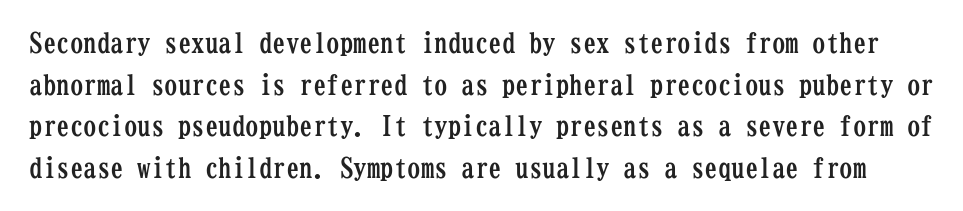
{"italic": "no", "bold": "yes", "underline": "no", "line_spacing": "normal", "line_spacing_ratio": 1.54, "letter_spacing": "normal", "letter_spacing_em": 0.0, "glyph_px": 27}
